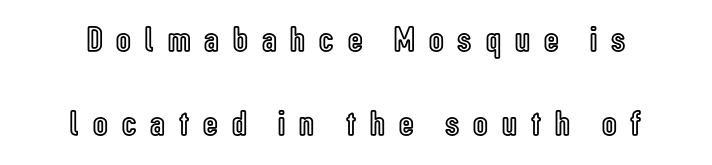
{"italic": "no", "width": "condensed", "x_height": "medium", "monospaced": "no", "underline": "no", "line_spacing": "loose", "line_spacing_ratio": 2.32, "letter_spacing": "wide", "letter_spacing_em": 0.39, "glyph_px": 36}
